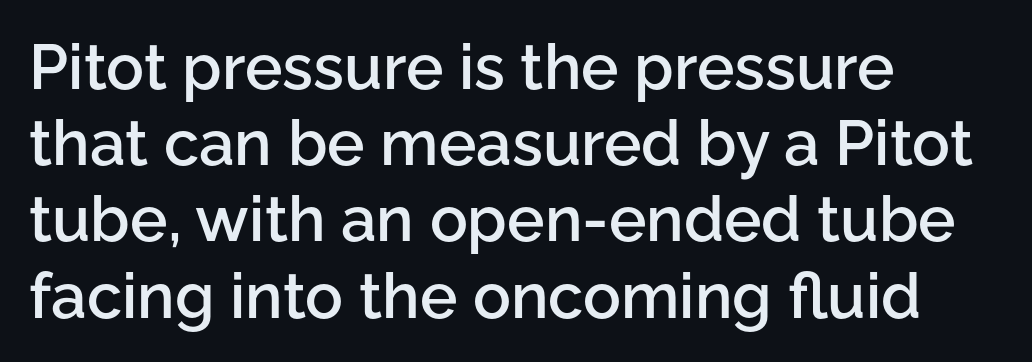
The axis of the letterforms is exactly vertical. Horizontal alignment here is leftward, the default for most running prose. The type is set solid horizontally, with unmodified tracking. Character widths vary here, with narrow letters taking less room than wide ones. The passage shown is not underscored anywhere. Nope, no serifs anywhere on these letters.
